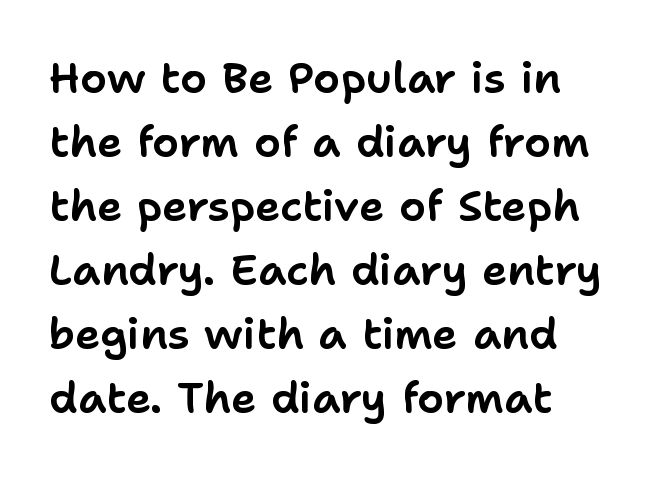
Q: Is the text italic (slanted)? A: No, it is upright.
Q: Is the typeface a serif or a sans-serif typeface? A: Sans-serif.
Q: Is the text underlined? A: No.
Q: Is the spacing between letters normal or unusually wide? A: Normal.
Q: Is the spacing between lines tight, normal or loose? A: Normal.
Q: Width (condensed, normal, or wide)? A: Normal.
Q: Stroke contrast? A: Low.
Q: x-height? A: Medium.
Q: Monospaced? A: No.
